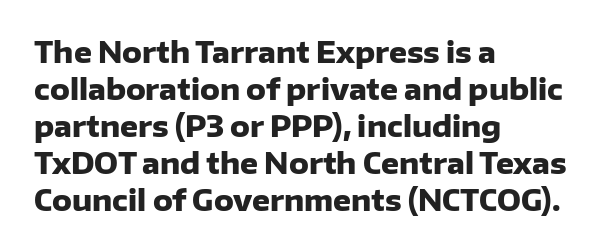
To sum up the face: it is a sans, with no serifs. Is this a fixed-width face? No — the glyphs have proportional, varying widths. Each line starts at the same left margin while the right side varies. Underline: absent.
